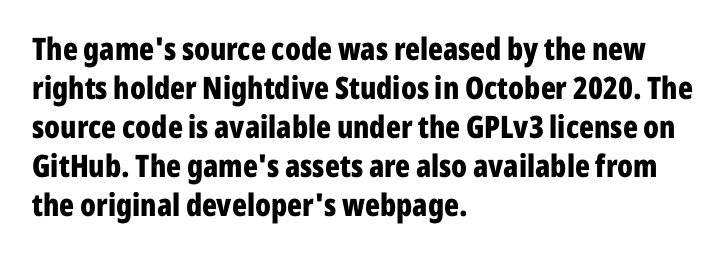
Q: Is the text bold? A: Yes.
Q: Is the text italic (slanted)? A: No, it is upright.
Q: Is the typeface a serif or a sans-serif typeface? A: Sans-serif.
Q: Is the text underlined? A: No.
Q: How is the paragraph aligned? A: Left-aligned.
Q: Is the spacing between letters normal or unusually wide? A: Normal.
Q: Is the spacing between lines tight, normal or loose? A: Normal.
Q: Width (condensed, normal, or wide)? A: Condensed.
Q: Stroke contrast? A: Low.
Q: x-height? A: Medium.
Q: Monospaced? A: No.
